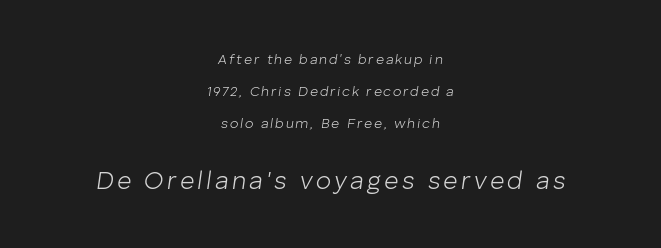
The image shows 25 px text type, italic (leaning right); set centered, loose line spacing (2.3x), not underlined; the second (bottom) block is 1.79x larger.
